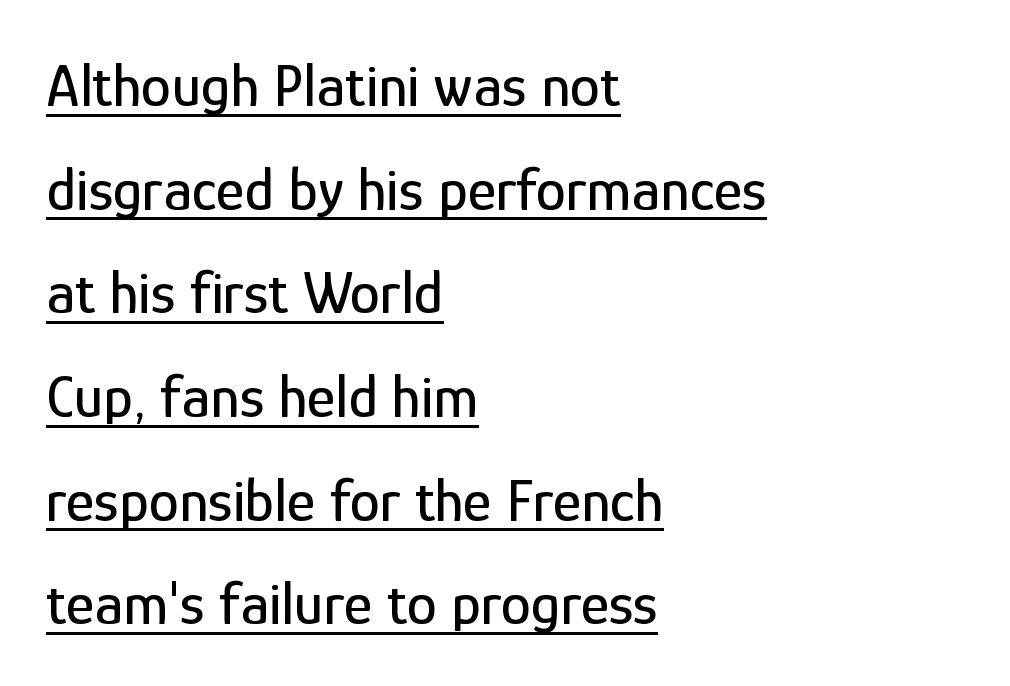
{"serif": "no", "italic": "no", "width": "condensed", "stroke_contrast": "low", "x_height": "medium", "monospaced": "no", "underline": "yes", "align": "left", "line_spacing": "normal", "line_spacing_ratio": 1.7, "letter_spacing": "normal", "letter_spacing_em": 0.0, "glyph_px": 61}
